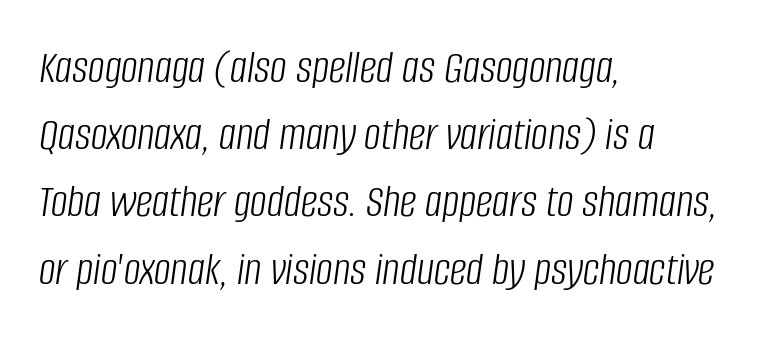
{"italic": "yes", "lean": "right", "slant_degrees": 8, "bold": "no", "weight": "light", "width": "condensed", "stroke_contrast": "low", "x_height": "large", "monospaced": "no", "underline": "no", "align": "left", "line_spacing": "normal", "line_spacing_ratio": 1.43, "letter_spacing": "normal", "letter_spacing_em": 0.0, "glyph_px": 47}
